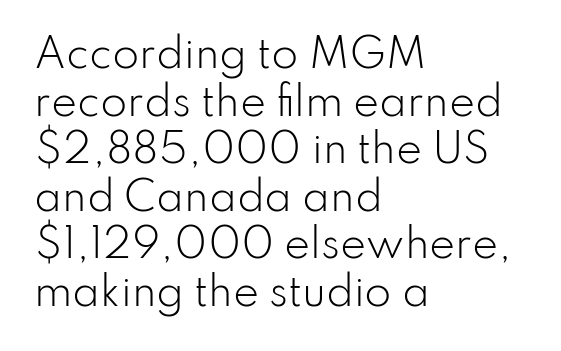
The image shows 39 px light sans-serif type, upright; set left-aligned, line spacing 1.22x, normal letter spacing, not underlined; low stroke contrast and a small x-height.
